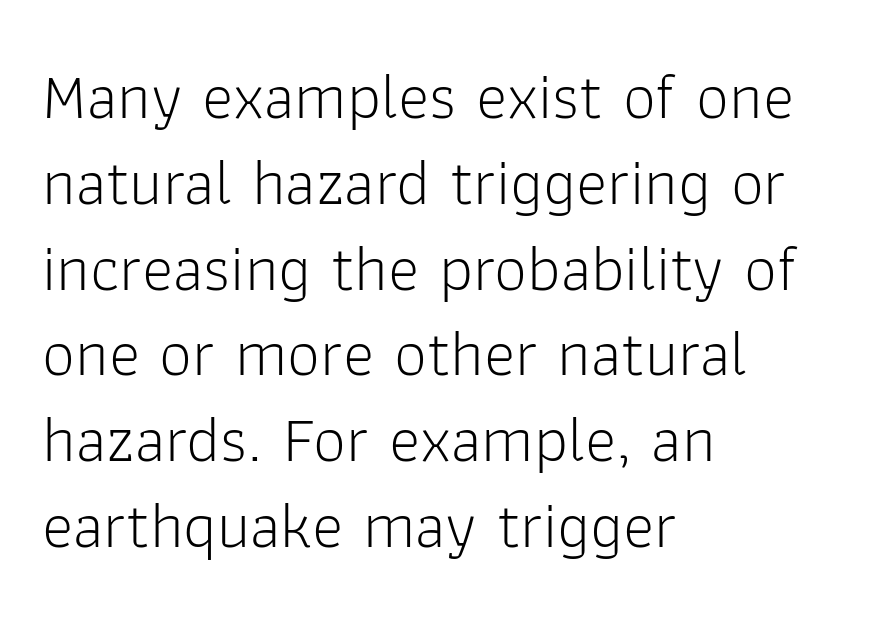
The image shows 66 px light sans-serif type, upright; set left-aligned, normal line spacing (1.3x), normal letter spacing, not underlined; low stroke contrast and a medium x-height.
